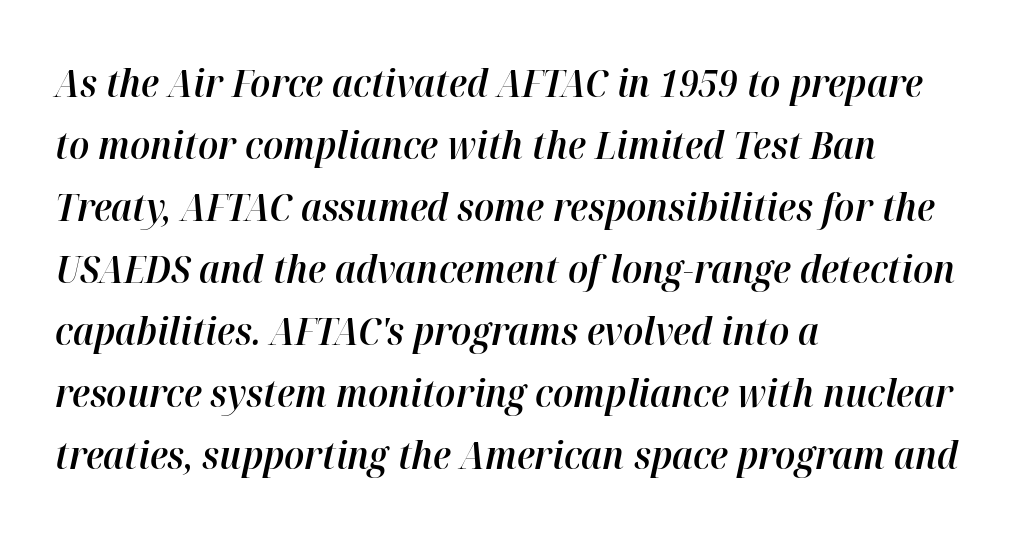
A somewhat darkened texture: the type is semibold rather than bold. This rendering features lettering with no underline. Evenly set lines give the paragraph a standard silhouette. The tracking reads as untouched default to a designer's eye.
